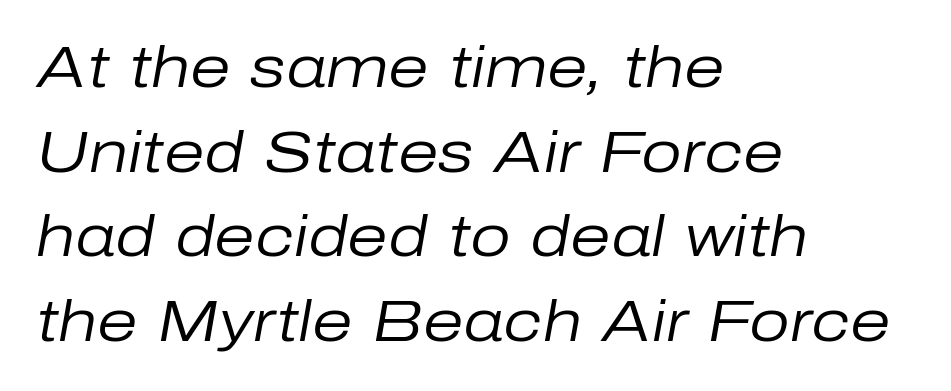
{"italic": "yes", "lean": "right", "slant_degrees": 10, "bold": "no", "weight": "regular", "width": "normal", "stroke_contrast": "low", "x_height": "medium", "monospaced": "no", "underline": "no", "align": "left", "line_spacing": "normal", "line_spacing_ratio": 1.46, "letter_spacing": "normal", "letter_spacing_em": 0.0, "glyph_px": 58}
